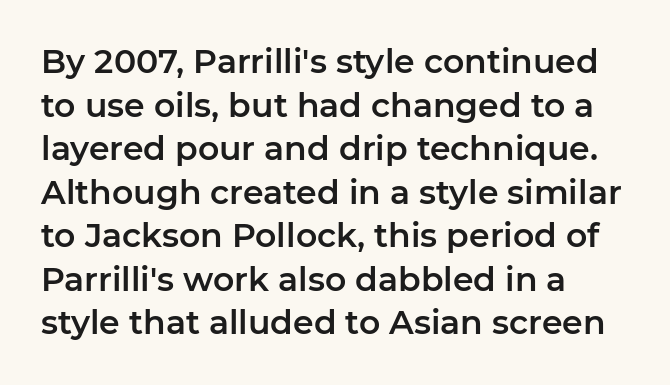
The passage shown is typed in a proportional face where columns would drift. Evenly set lines give the paragraph a standard silhouette. Where is the straight margin? On the left. This rendering features lettering with no underline. Posture: straight, roman, zero tilt.
